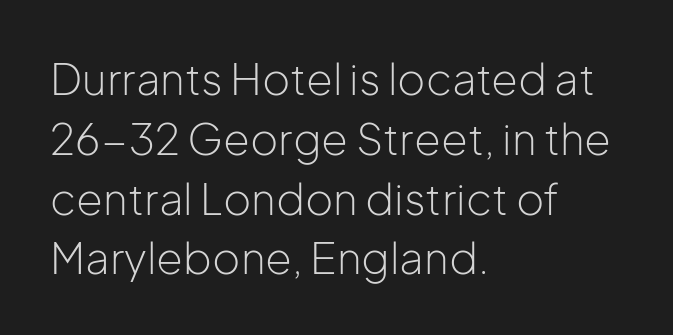
Q: Is the text bold? A: No.
Q: Is the text italic (slanted)? A: No, it is upright.
Q: Is the typeface a serif or a sans-serif typeface? A: Sans-serif.
Q: Is the text underlined? A: No.
Q: How is the paragraph aligned? A: Left-aligned.
Q: Is the spacing between letters normal or unusually wide? A: Normal.
Q: Is the spacing between lines tight, normal or loose? A: Normal.
Q: Width (condensed, normal, or wide)? A: Normal.
Q: Stroke contrast? A: Low.
Q: x-height? A: Medium.
Q: Monospaced? A: No.
